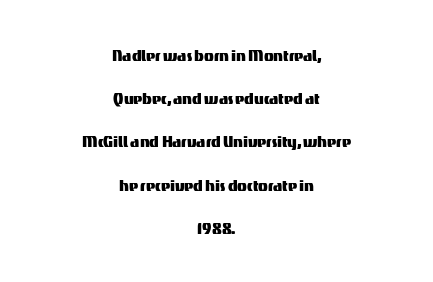
{"italic": "no", "underline": "no", "align": "center", "line_spacing": "loose", "line_spacing_ratio": 2.16, "letter_spacing": "normal", "letter_spacing_em": 0.0, "glyph_px": 20}
